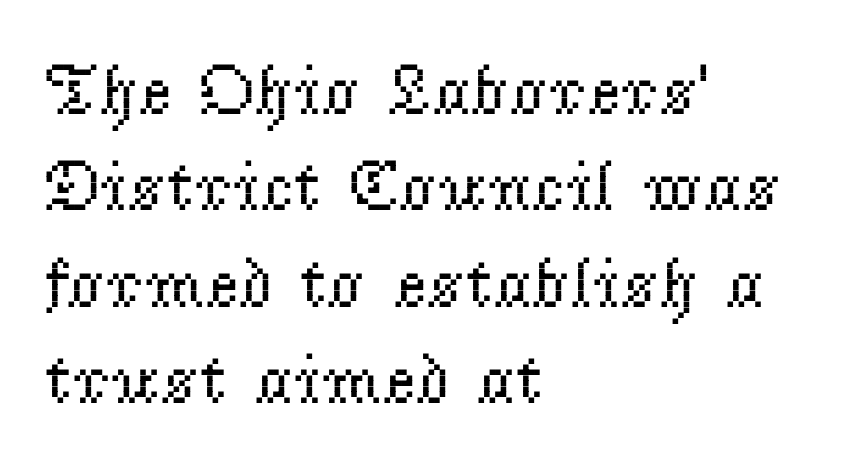
This sample keeps an unexceptional amount of space between lines. Counters stay open thanks to moderate or lighter strokes. This sample uses an upright cut, with every glyph sitting square on the baseline. What stands out about the letter spacing? Nothing — it is the standard amount. Typographically, this falls in the serif category. All the whitespace from short lines collects on the right.
